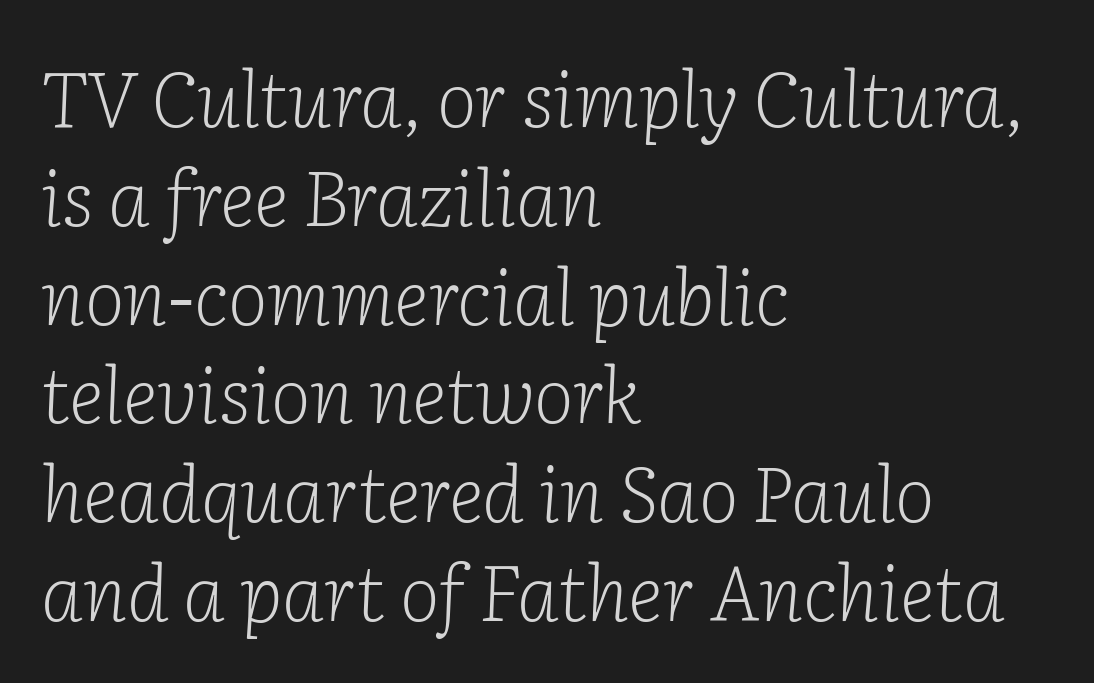
Italic: yes, the glyphs are oblique. The foot of each line stays bare and open. Think of a printed novel: that variable character pitch is what you see here. How would I describe the line gaps? Plain and ordinary. No heavy texture on the line: the type isn't bold.
